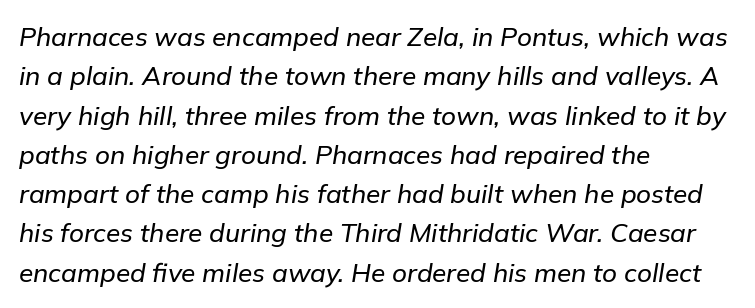
Q: Is the text italic (slanted)? A: Yes, it leans right by about 9 degrees.
Q: Is the text underlined? A: No.
Q: How is the paragraph aligned? A: Left-aligned.
Q: Is the spacing between letters normal or unusually wide? A: Normal.
Q: Is the spacing between lines tight, normal or loose? A: Normal.
